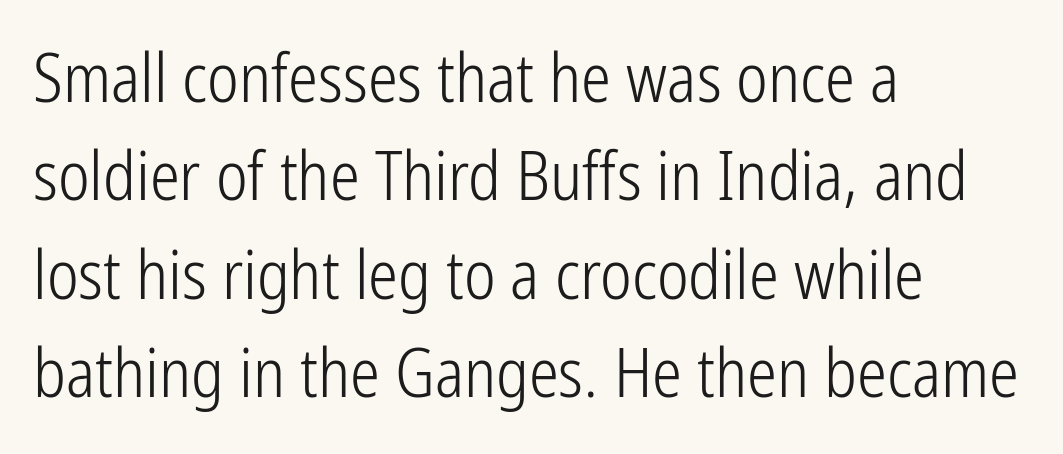
Q: Is the text bold? A: No.
Q: Is the text italic (slanted)? A: No, it is upright.
Q: Is the typeface a serif or a sans-serif typeface? A: Sans-serif.
Q: Is the text underlined? A: No.
Q: How is the paragraph aligned? A: Left-aligned.
Q: Is the spacing between letters normal or unusually wide? A: Normal.
Q: Is the spacing between lines tight, normal or loose? A: Normal.
Q: Width (condensed, normal, or wide)? A: Condensed.
Q: Stroke contrast? A: Low.
Q: x-height? A: Medium.
Q: Monospaced? A: No.
